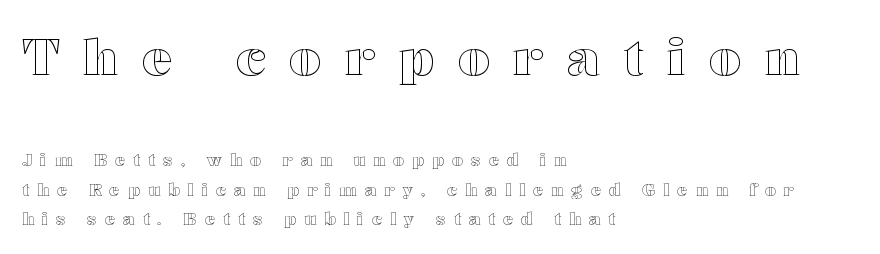
Q: Is the text italic (slanted)? A: No, it is upright.
Q: Is the text underlined? A: No.
Q: How is the paragraph aligned? A: Left-aligned.
Q: Is the spacing between letters normal or unusually wide? A: Unusually wide.
Q: Which block of text is set in a larger size, the first (top) or the second (bottom)? A: The first (top) one.
Q: Width (condensed, normal, or wide)? A: Wide.
Q: x-height? A: Medium.
Q: Monospaced? A: No.
